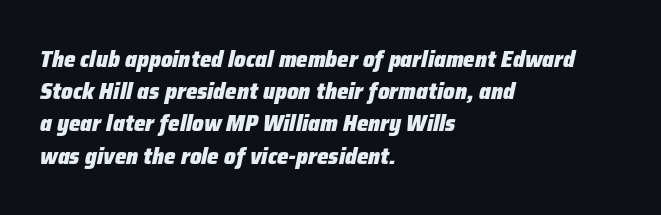
Q: Is the text bold? A: Yes.
Q: Is the text italic (slanted)? A: Yes, it leans right by about 12 degrees.
Q: Is the text underlined? A: No.
Q: How is the paragraph aligned? A: Left-aligned.
Q: Is the spacing between letters normal or unusually wide? A: Normal.
Q: Is the spacing between lines tight, normal or loose? A: Normal.
